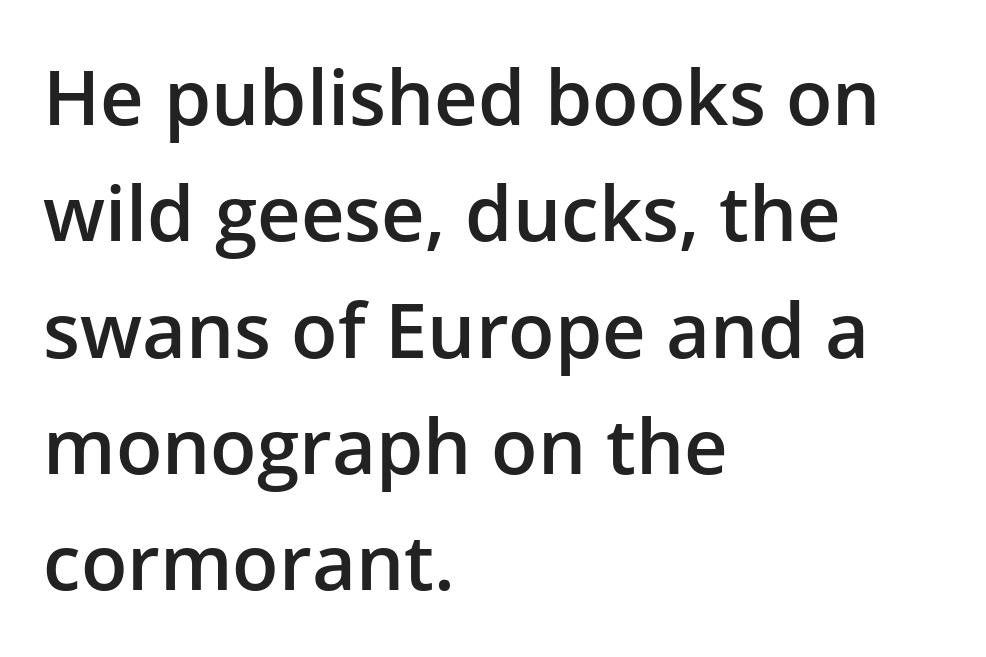
Q: Is the text bold? A: Semi-bold.
Q: Is the text italic (slanted)? A: No, it is upright.
Q: Is the typeface a serif or a sans-serif typeface? A: Sans-serif.
Q: Is the text underlined? A: No.
Q: How is the paragraph aligned? A: Left-aligned.
Q: Is the spacing between letters normal or unusually wide? A: Normal.
Q: Is the spacing between lines tight, normal or loose? A: Normal.
Q: Width (condensed, normal, or wide)? A: Normal.
Q: Stroke contrast? A: Low.
Q: x-height? A: Medium.
Q: Monospaced? A: No.
